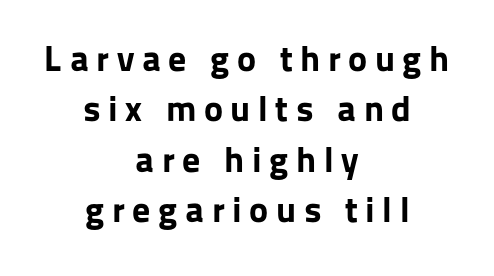
{"serif": "no", "italic": "no", "bold": "yes", "weight": "bold", "width": "normal", "stroke_contrast": "low", "x_height": "medium", "monospaced": "no", "underline": "no", "align": "center", "line_spacing": "normal", "line_spacing_ratio": 1.4, "letter_spacing": "wide", "letter_spacing_em": 0.21, "glyph_px": 36}
